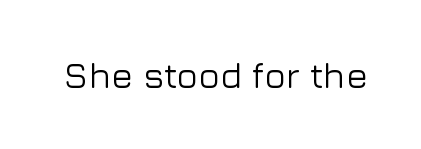
Q: Is the text italic (slanted)? A: No, it is upright.
Q: Is the typeface a serif or a sans-serif typeface? A: Sans-serif.
Q: Is the text underlined? A: No.
Q: Is the spacing between letters normal or unusually wide? A: Normal.
Q: Width (condensed, normal, or wide)? A: Normal.
Q: Stroke contrast? A: Low.
Q: x-height? A: Medium.
Q: Monospaced? A: No.
